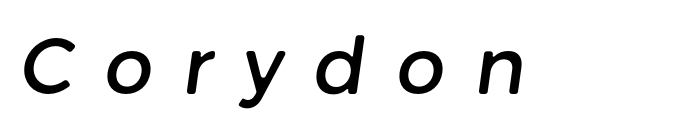
Q: Is the typeface a serif or a sans-serif typeface? A: Sans-serif.
Q: Is the text underlined? A: No.
Q: Is the spacing between letters normal or unusually wide? A: Unusually wide.
Q: Width (condensed, normal, or wide)? A: Normal.
Q: Stroke contrast? A: Low.
Q: x-height? A: Medium.
Q: Monospaced? A: No.
